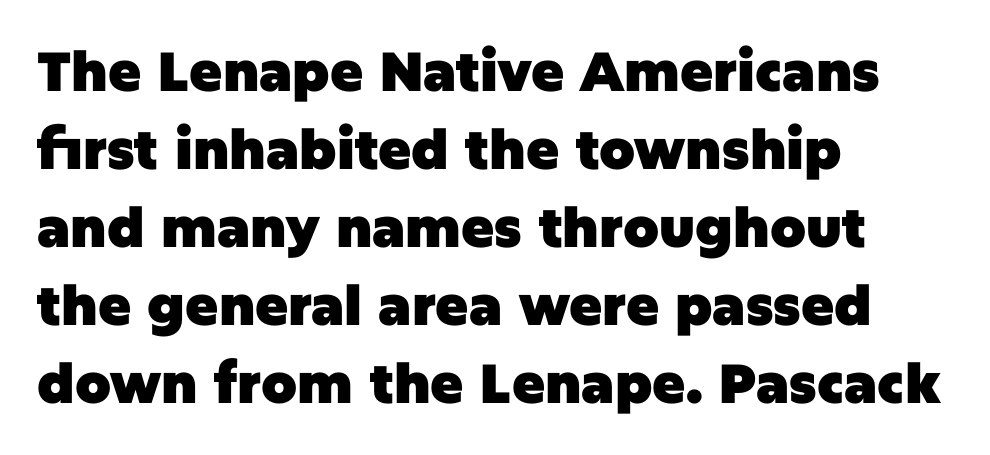
{"serif": "no", "italic": "no", "bold": "yes", "weight": "heavy", "width": "normal", "stroke_contrast": "low", "x_height": "large", "monospaced": "no", "underline": "no", "align": "left", "line_spacing": "normal", "line_spacing_ratio": 1.42, "letter_spacing": "normal", "letter_spacing_em": 0.0, "glyph_px": 55}
